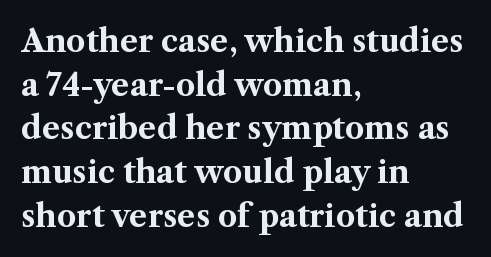
The image shows 31 px bold serif type, upright; set left-aligned, normal line spacing (1.41x), normal letter spacing, not underlined; medium stroke contrast and a medium x-height.
